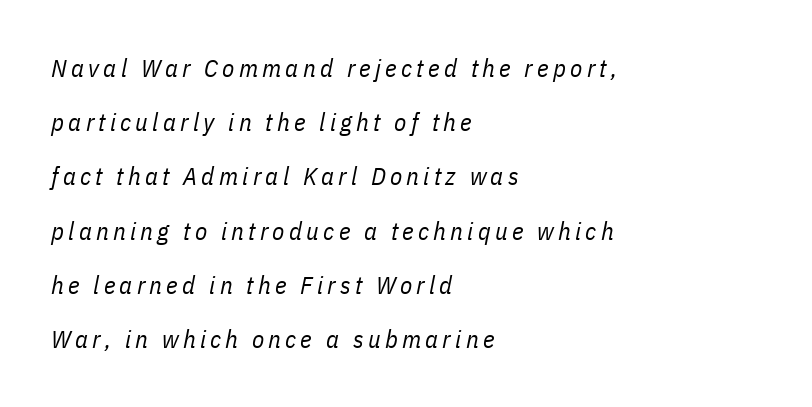
Tall strokes in this sample are angled rather than plumb. If you drew a ruler down the left edge, every line would touch it. Baseline-to-baseline distance is far greater than the letter height. Nobody drew a line under any word here.
